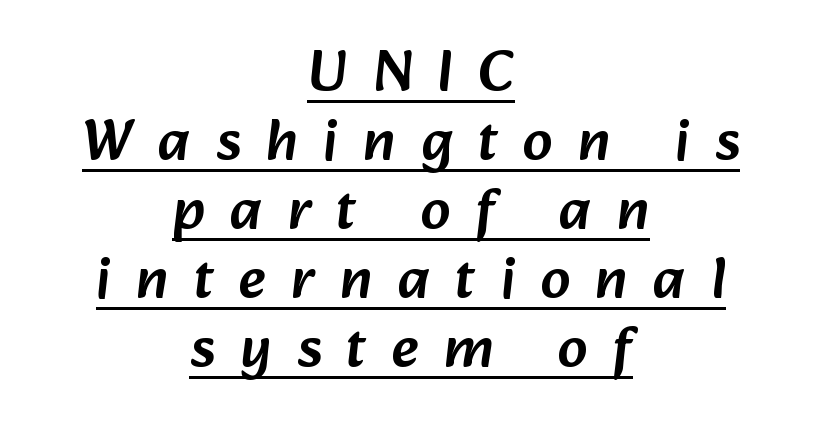
The image shows 59 px sans-serif type; set centered, line spacing 1.17x, unusually wide letter spacing (+0.43 em), underlined; low stroke contrast and a medium x-height.
